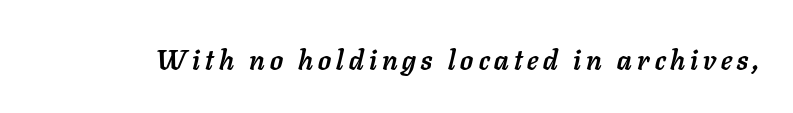
The image shows 28 px semibold type, italic (leaning right); set not underlined; low stroke contrast and a medium x-height.
